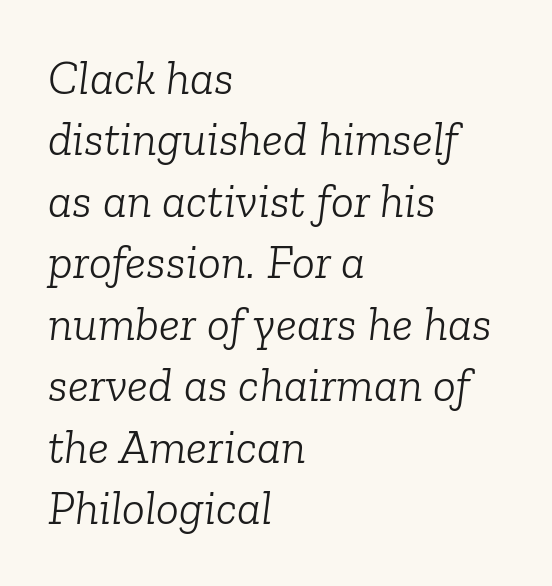
Q: Is the text bold? A: No.
Q: Is the text italic (slanted)? A: Yes, it leans right by about 6 degrees.
Q: Is the typeface a serif or a sans-serif typeface? A: Serif.
Q: Is the text underlined? A: No.
Q: How is the paragraph aligned? A: Left-aligned.
Q: Is the spacing between letters normal or unusually wide? A: Normal.
Q: Is the spacing between lines tight, normal or loose? A: Normal.
Q: Width (condensed, normal, or wide)? A: Normal.
Q: Stroke contrast? A: Low.
Q: x-height? A: Medium.
Q: Monospaced? A: No.
